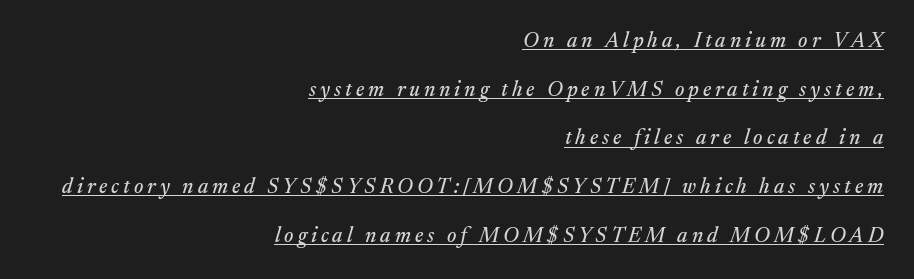
The image shows 21 px text type, italic (leaning right); set right-aligned, loose line spacing (2.32x), underlined.
